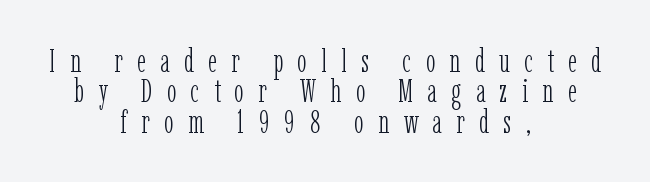
{"serif": "yes", "italic": "no", "bold": "no", "weight": "light", "width": "condensed", "stroke_contrast": "low", "x_height": "medium", "monospaced": "no", "underline": "no", "align": "center", "line_spacing": "tight", "line_spacing_ratio": 0.95, "letter_spacing": "wide", "letter_spacing_em": 0.45, "glyph_px": 32}
